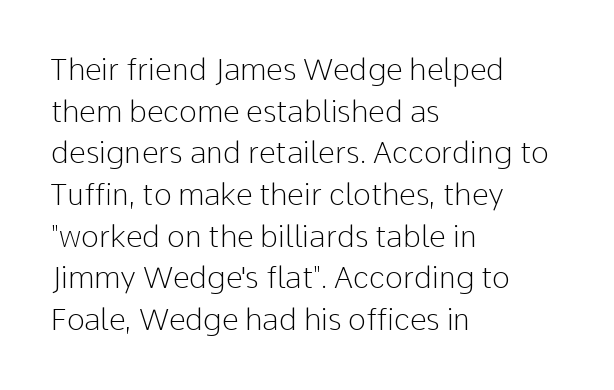
{"serif": "no", "italic": "no", "bold": "no", "weight": "light", "width": "normal", "stroke_contrast": "low", "x_height": "medium", "monospaced": "no", "underline": "no", "align": "left", "line_spacing": "normal", "line_spacing_ratio": 1.39, "letter_spacing": "normal", "letter_spacing_em": 0.0, "glyph_px": 30}
